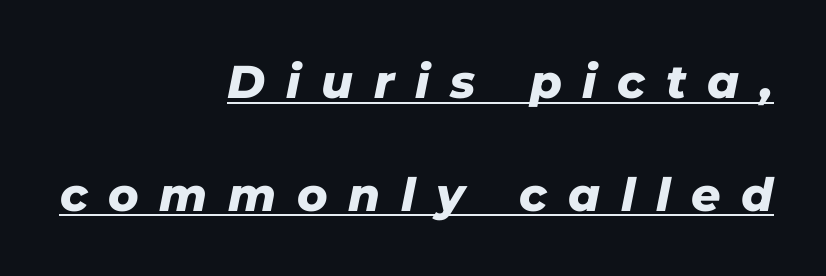
{"italic": "yes", "lean": "right", "slant_degrees": 11, "bold": "yes", "weight": "heavy", "width": "normal", "stroke_contrast": "low", "x_height": "medium", "monospaced": "no", "underline": "yes", "align": "right", "line_spacing": "loose", "line_spacing_ratio": 2.45, "letter_spacing": "wide", "letter_spacing_em": 0.45, "glyph_px": 46}
